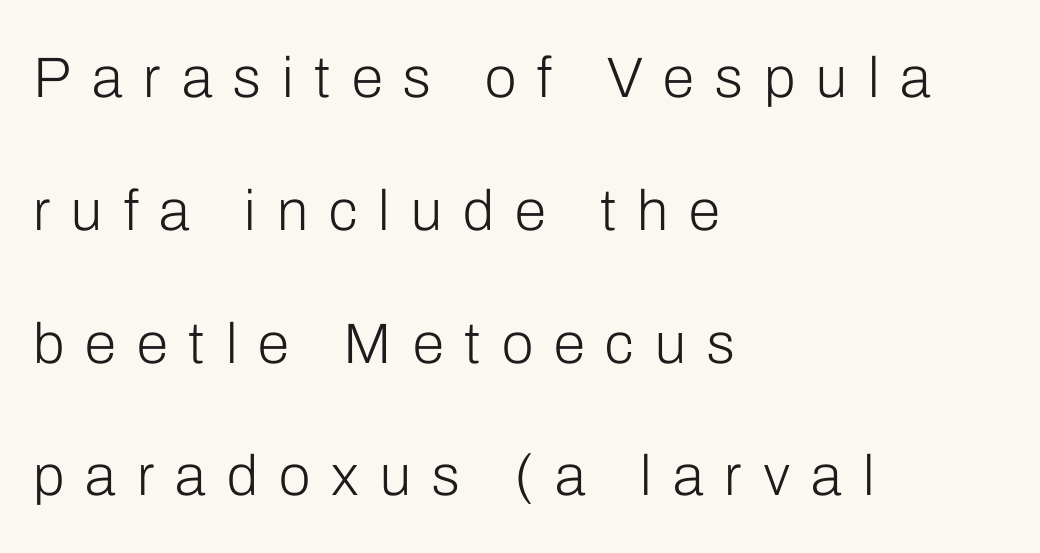
The image shows 57 px light sans-serif type, upright; set left-aligned, loose line spacing (2.33x), unusually wide letter spacing (+0.37 em), not underlined; low stroke contrast and a medium x-height.
